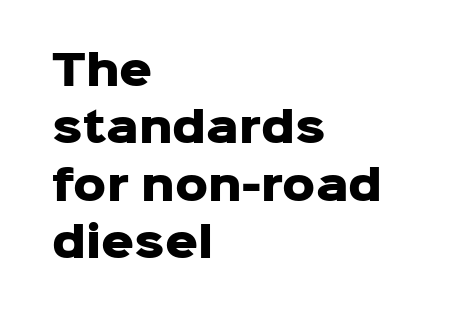
Interline gaps are of average width in this sample. A clean baseline with only descenders dipping below it. How are the letters spaced? Ordinarily, with no added tracking. Varying glyph widths throughout — classic text-font behaviour. This is heavy type, rendered in bold.
